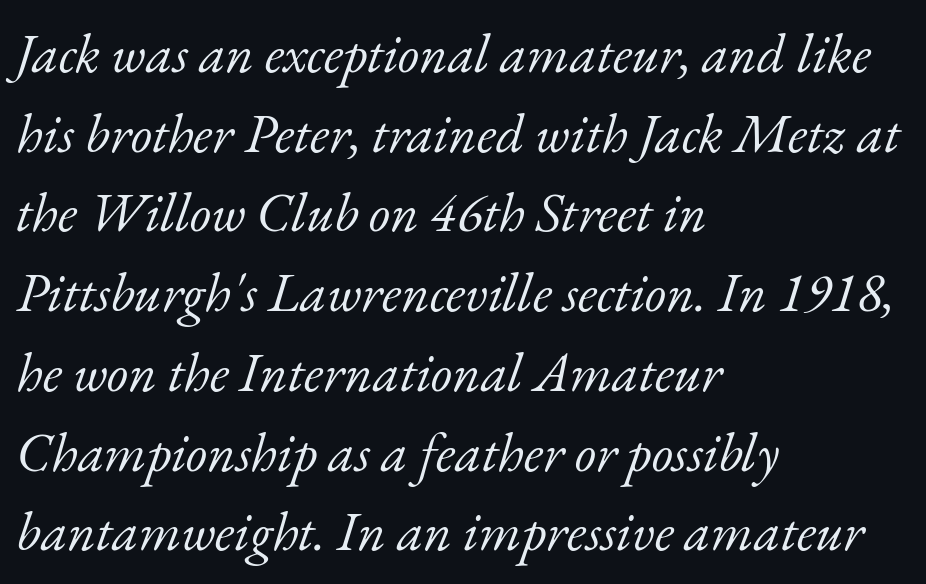
The image shows 55 px light serif type, italic (leaning right); set left-aligned, normal line spacing (1.45x), normal letter spacing, not underlined; low stroke contrast and a small x-height.
